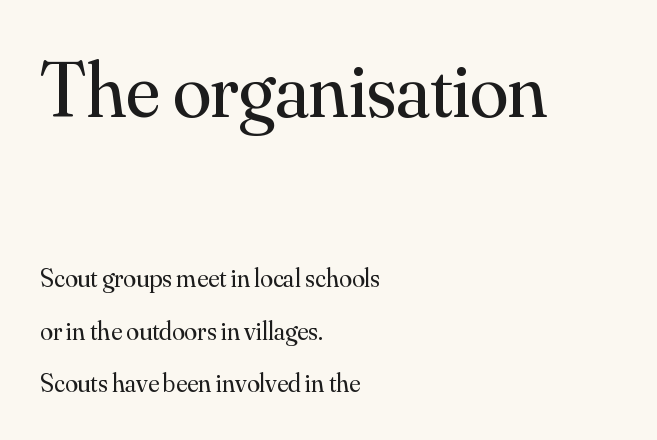
Q: Is the text bold? A: No.
Q: Is the text italic (slanted)? A: No, it is upright.
Q: Is the typeface a serif or a sans-serif typeface? A: Serif.
Q: Is the text underlined? A: No.
Q: How is the paragraph aligned? A: Left-aligned.
Q: Is the spacing between letters normal or unusually wide? A: Normal.
Q: Is the spacing between lines tight, normal or loose? A: Loose.
Q: Which block of text is set in a larger size, the first (top) or the second (bottom)? A: The first (top) one.
Q: Width (condensed, normal, or wide)? A: Normal.
Q: Stroke contrast? A: Medium.
Q: x-height? A: Small.
Q: Monospaced? A: No.
